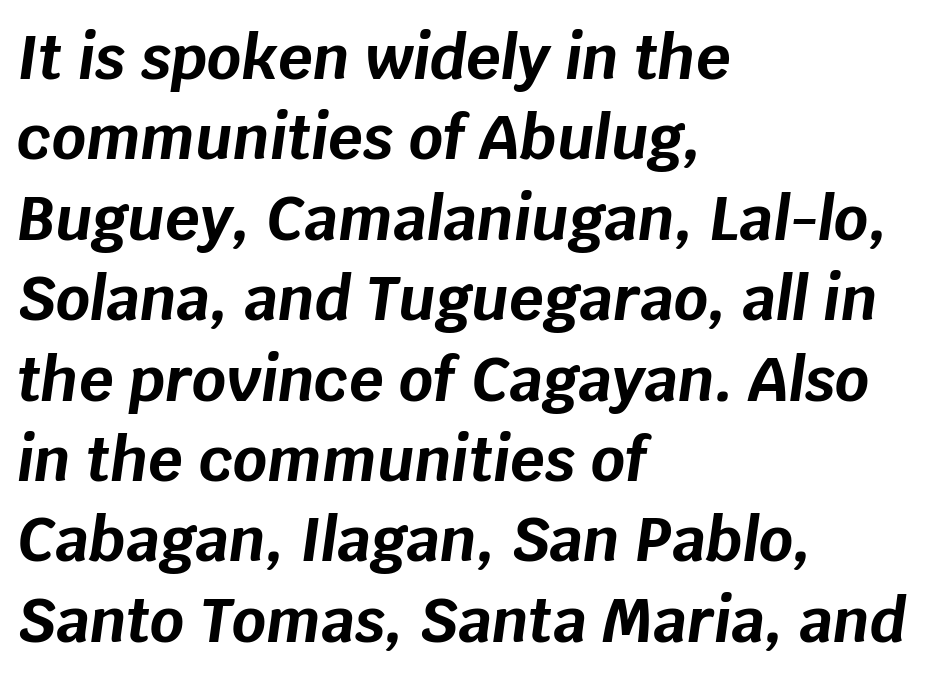
Type without underlining. Regarding leading, the lines here are spaced in the standard way. A typesetter would mark this as italic. The setting favours the left margin, as ordinary paragraphs usually do. Here the designer chose a conventional face with non-uniform glyph widths. Set as a true bold cut, around the 700 mark.
